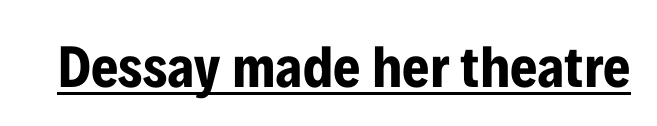
This sample uses an upright cut, with every glyph sitting square on the baseline. The font is running at its bold setting. Characters follow at the spacing the type designer built in. The designer went with a sans here, leaving each stem footless. Beneath each row of characters lies a ruled line.
